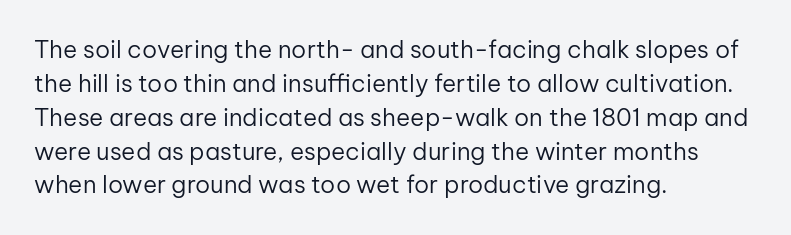
The image shows 24 px text type, upright; set left-aligned, normal line spacing (1.41x), normal letter spacing, not underlined.
